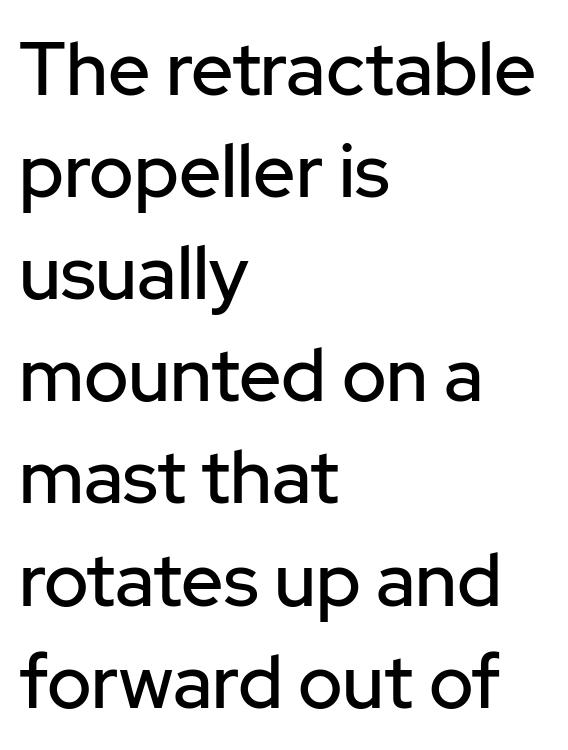
{"serif": "no", "italic": "no", "width": "normal", "stroke_contrast": "low", "x_height": "medium", "monospaced": "no", "underline": "no", "align": "left", "line_spacing": "normal", "line_spacing_ratio": 1.38, "letter_spacing": "normal", "letter_spacing_em": 0.0, "glyph_px": 74}
